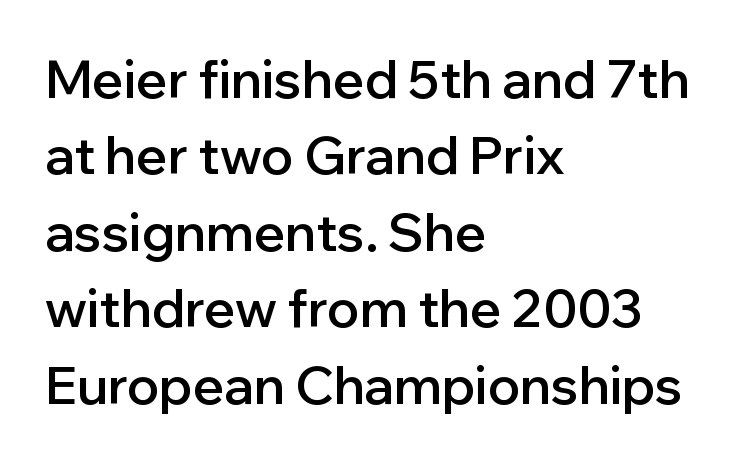
The image shows 52 px semibold sans-serif type, upright; set left-aligned, normal line spacing (1.47x), normal letter spacing, not underlined; low stroke contrast and a medium x-height.
